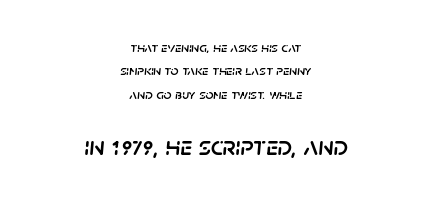
The image shows 27 px text type, italic (leaning right); set centered, normal line spacing (1.67x), normal letter spacing, not underlined; the second (bottom) block is 1.93x larger.
